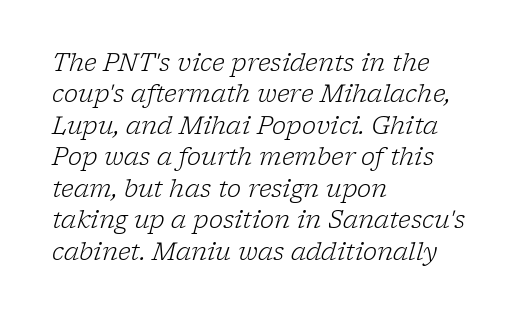
{"italic": "yes", "lean": "right", "slant_degrees": 17, "bold": "no", "underline": "no", "align": "left", "line_spacing": "normal", "line_spacing_ratio": 1.31, "letter_spacing": "normal", "letter_spacing_em": 0.0, "glyph_px": 24}
